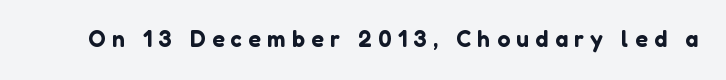
The image shows 23 px text type, upright; set unusually wide letter spacing (+0.28 em), not underlined.
